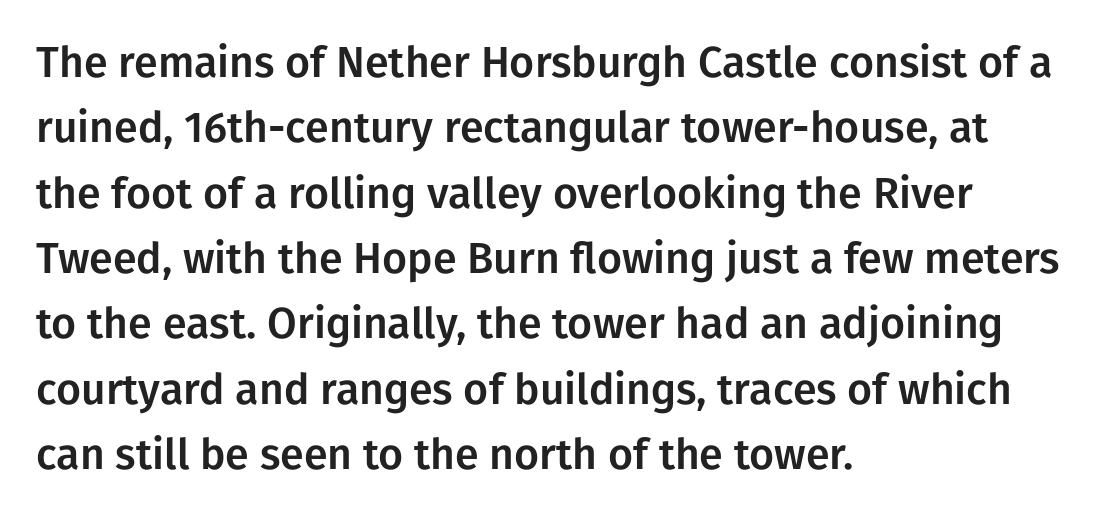
{"serif": "no", "italic": "no", "width": "normal", "stroke_contrast": "low", "x_height": "medium", "monospaced": "no", "underline": "no", "align": "left", "line_spacing": "normal", "line_spacing_ratio": 1.52, "letter_spacing": "normal", "letter_spacing_em": 0.0, "glyph_px": 43}
